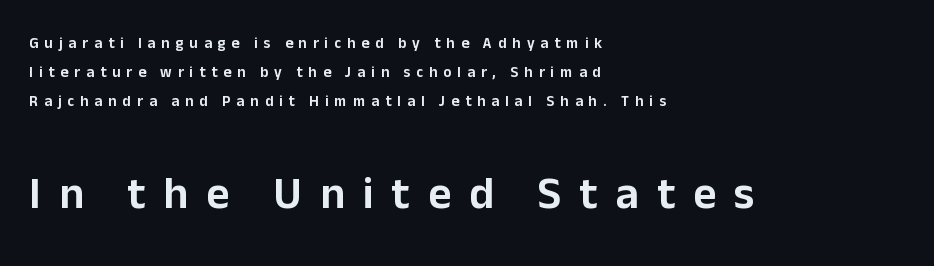
Q: Is the text italic (slanted)? A: No, it is upright.
Q: Is the typeface a serif or a sans-serif typeface? A: Sans-serif.
Q: Is the text underlined? A: No.
Q: How is the paragraph aligned? A: Left-aligned.
Q: Is the spacing between letters normal or unusually wide? A: Unusually wide.
Q: Is the spacing between lines tight, normal or loose? A: Loose.
Q: Which block of text is set in a larger size, the first (top) or the second (bottom)? A: The second (bottom) one.
Q: Width (condensed, normal, or wide)? A: Normal.
Q: Stroke contrast? A: Low.
Q: x-height? A: Medium.
Q: Monospaced? A: No.
